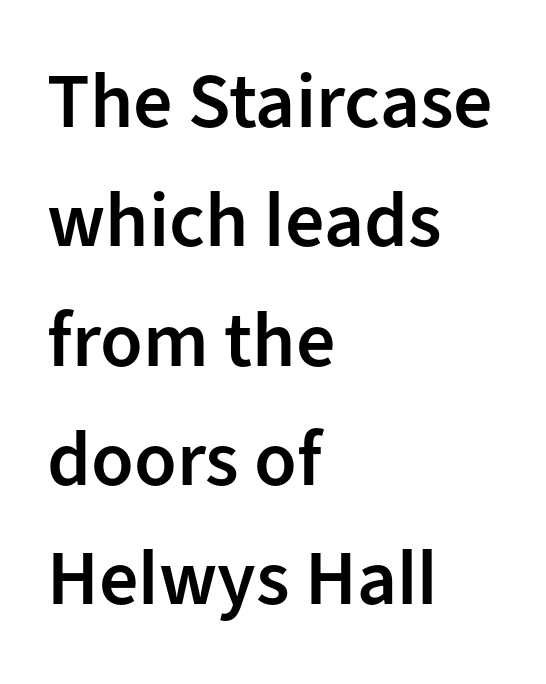
The image shows 78 px semibold sans-serif type, upright; set left-aligned, normal line spacing (1.53x), normal letter spacing, not underlined; low stroke contrast and a medium x-height.
